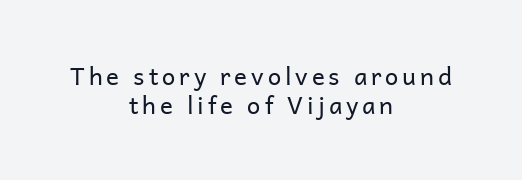
{"italic": "no", "bold": "no", "underline": "no", "align": "center", "line_spacing_ratio": 1.22, "glyph_px": 24}
